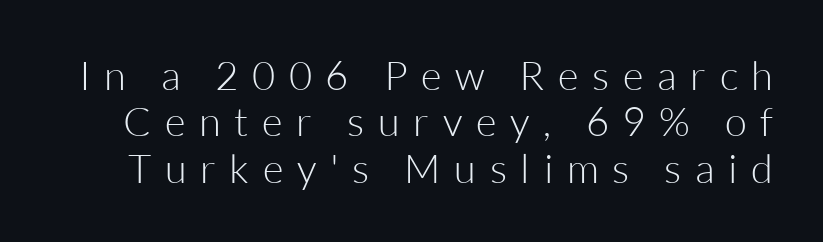
I'd call this a sans setting — the letters go barefoot. Quick note: not italic, upright. Type without underlining. Is this a fixed-width face? No — the glyphs have proportional, varying widths. Between one letter and the next there's a generous, obvious gap.
